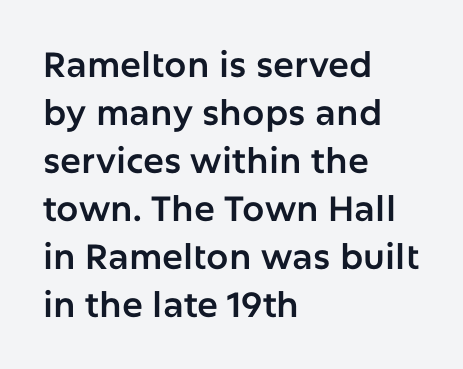
When letters stand straight like this, we call the style roman or upright. The leading is moderate, giving the passage an even texture. A typesetter would call this proportional, since set widths differ per character. Check where the strokes stop: nothing finishes them off — pure sans. The letterforms sit shoulder to shoulder at normal distance. The specimen omits any rule beneath the text block's lines.
